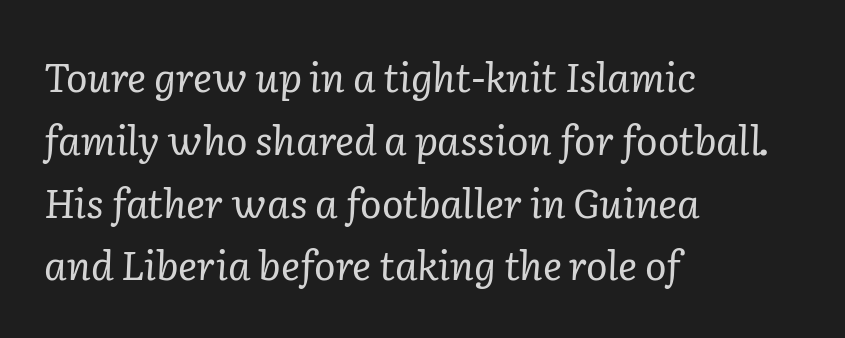
Just letters on the line, the space beneath them empty. The axis of the letterforms is tilted away from vertical. In terms of leading, this rendering sits right in the middle. Spacing verdict: proportional, widths tailored to each character. Is the letter spacing exaggerated? No — it looks like the ordinary default.
